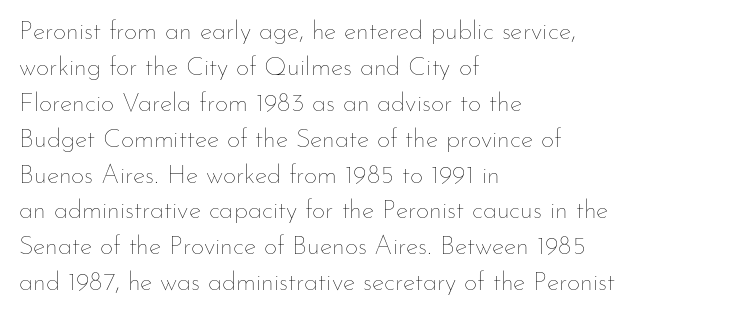
The characters are drawn with everyday or finer stroke widths. Line beginnings align vertically; line endings do not. Rule under the text: the space is simply empty. Words appear dense and cohesive because spacing is normal. Whoever set this chose a conventional vertical rhythm. Rendered with straight, roman letterforms.
